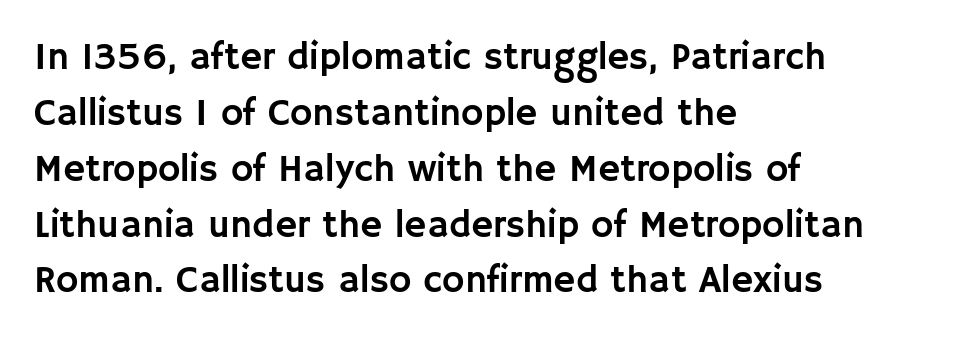
{"serif": "no", "italic": "no", "width": "normal", "stroke_contrast": "low", "x_height": "large", "monospaced": "no", "underline": "no", "align": "left", "line_spacing": "normal", "line_spacing_ratio": 1.47, "letter_spacing": "normal", "letter_spacing_em": 0.0, "glyph_px": 38}
